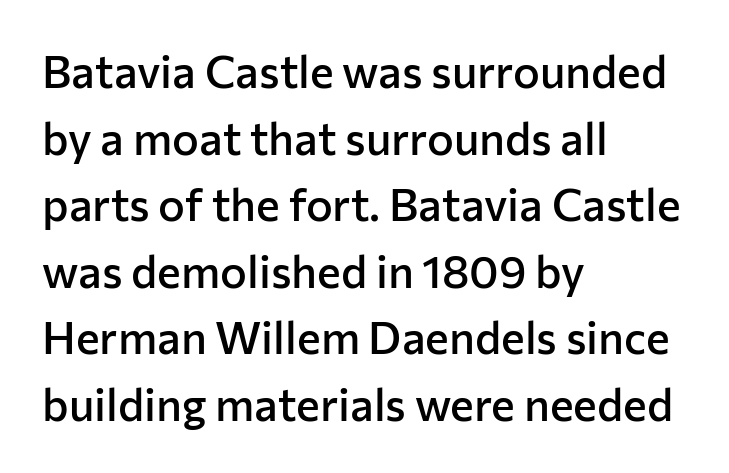
The image shows 45 px semibold sans-serif type, upright; set left-aligned, normal line spacing (1.48x), normal letter spacing, not underlined; low stroke contrast and a medium x-height.
